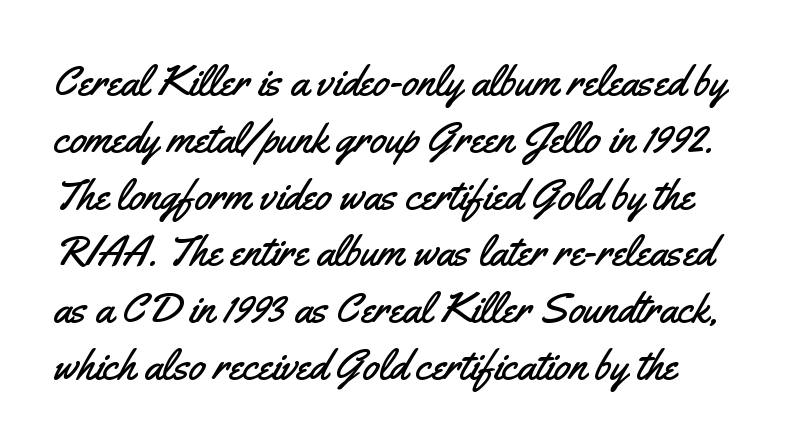
The image shows 43 px condensed sans-serif type; set normal line spacing (1.32x), normal letter spacing, not underlined; medium stroke contrast and a small x-height.
